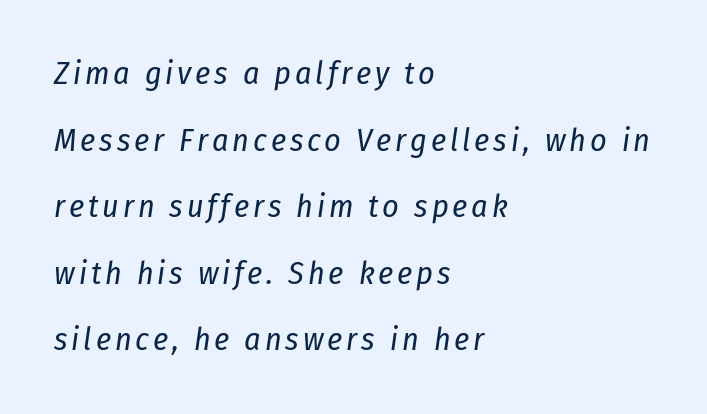
Q: Is the text bold? A: No.
Q: Is the text italic (slanted)? A: Yes, it leans right by about 8 degrees.
Q: Is the text underlined? A: No.
Q: How is the paragraph aligned? A: Left-aligned.
Q: Is the spacing between lines tight, normal or loose? A: Loose.
Q: Width (condensed, normal, or wide)? A: Condensed.
Q: Stroke contrast? A: Low.
Q: x-height? A: Medium.
Q: Monospaced? A: No.
